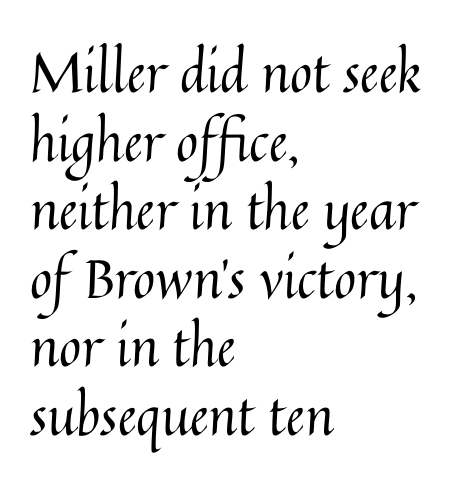
Summary of vertical rhythm: regular, with standard interline spacing. Varying glyph widths throughout — classic text-font behaviour. Letters rest on an invisible, unmarked baseline. The font is comparable to plain body text, perhaps lighter.
